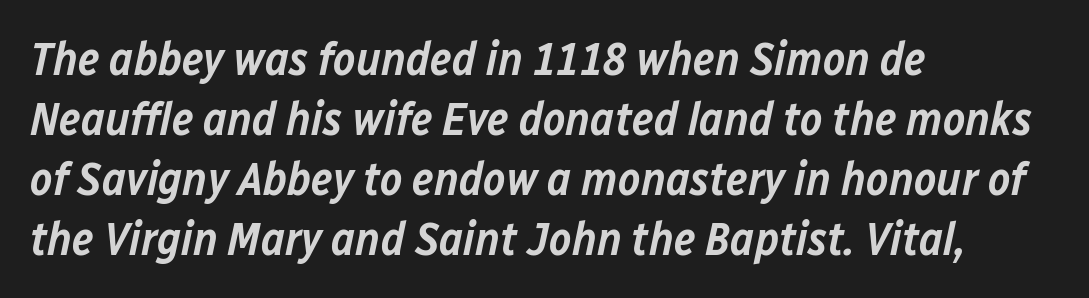
Q: Is the text bold? A: Semi-bold.
Q: Is the text italic (slanted)? A: Yes, it leans right by about 12 degrees.
Q: Is the text underlined? A: No.
Q: How is the paragraph aligned? A: Left-aligned.
Q: Is the spacing between letters normal or unusually wide? A: Normal.
Q: Is the spacing between lines tight, normal or loose? A: Normal.
Q: Width (condensed, normal, or wide)? A: Normal.
Q: Stroke contrast? A: Low.
Q: x-height? A: Medium.
Q: Monospaced? A: No.
